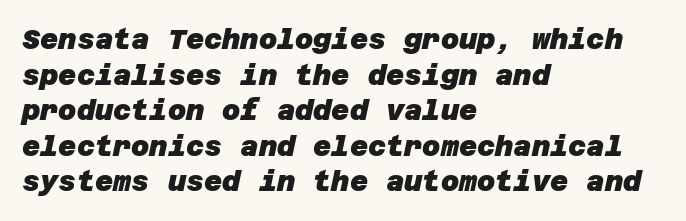
Just letters on the line, the space beneath them empty. A classic flush-left, rag-right setting is used for this passage. Compared with typical paragraphs, the rows here are spaced about the same. The gaps between neighbouring characters are ordinary and unremarkable.
